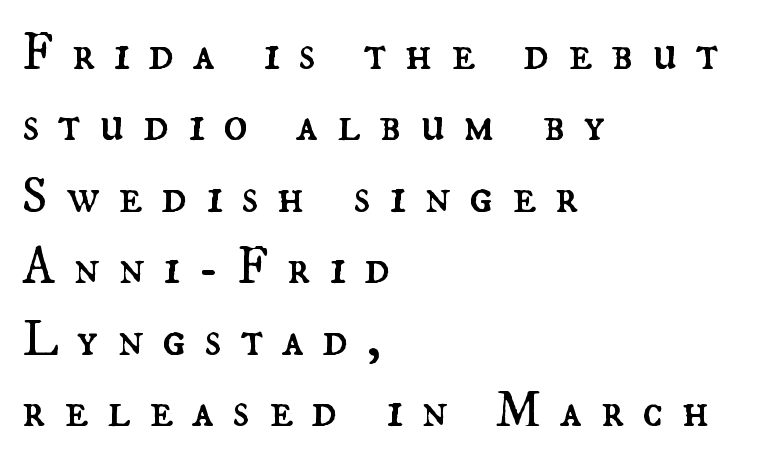
{"italic": "no", "bold": "no", "weight": "regular", "width": "normal", "stroke_contrast": "medium", "x_height": "small", "monospaced": "no", "underline": "no", "align": "left", "line_spacing": "normal", "line_spacing_ratio": 1.4, "letter_spacing": "wide", "letter_spacing_em": 0.36, "glyph_px": 51}
